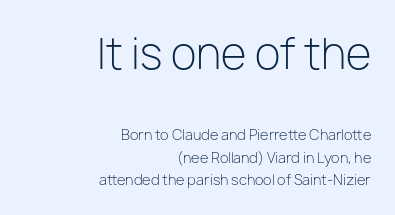
{"serif": "no", "italic": "no", "bold": "no", "weight": "light", "width": "normal", "stroke_contrast": "low", "x_height": "medium", "monospaced": "no", "underline": "no", "align": "right", "line_spacing": "normal", "line_spacing_ratio": 1.61, "letter_spacing": "normal", "letter_spacing_em": 0.0, "larger_block": "first", "size_ratio": 3.0, "glyph_px": 42}
